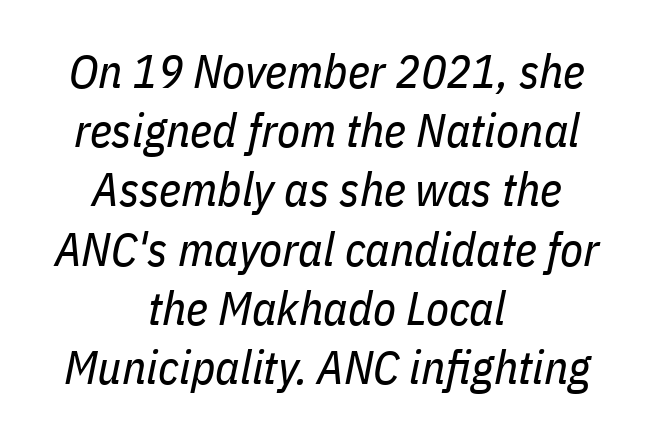
Q: Is the text bold? A: No.
Q: Is the text italic (slanted)? A: Yes, it leans right by about 11 degrees.
Q: Is the text underlined? A: No.
Q: How is the paragraph aligned? A: Centered.
Q: Is the spacing between letters normal or unusually wide? A: Normal.
Q: Is the spacing between lines tight, normal or loose? A: Normal.
Q: Width (condensed, normal, or wide)? A: Condensed.
Q: Stroke contrast? A: Low.
Q: x-height? A: Medium.
Q: Monospaced? A: No.
